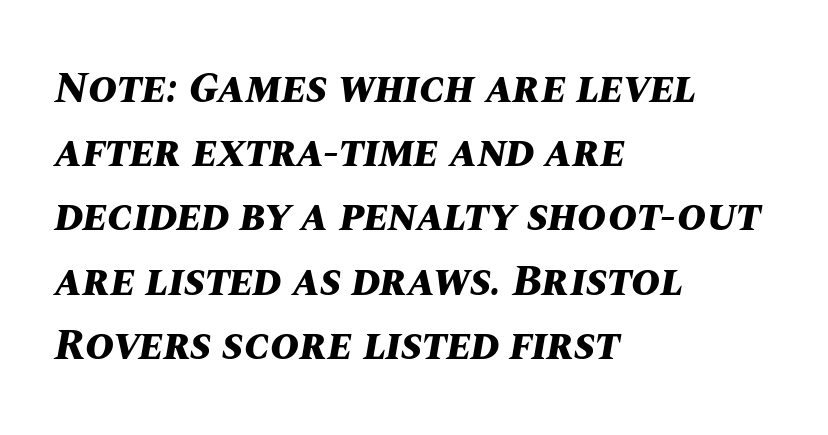
Q: Is the text bold? A: Yes.
Q: Is the text italic (slanted)? A: Yes, it leans right by about 10 degrees.
Q: Is the text underlined? A: No.
Q: How is the paragraph aligned? A: Left-aligned.
Q: Is the spacing between letters normal or unusually wide? A: Normal.
Q: Is the spacing between lines tight, normal or loose? A: Normal.
Q: Width (condensed, normal, or wide)? A: Normal.
Q: Stroke contrast? A: Medium.
Q: x-height? A: Large.
Q: Monospaced? A: No.
